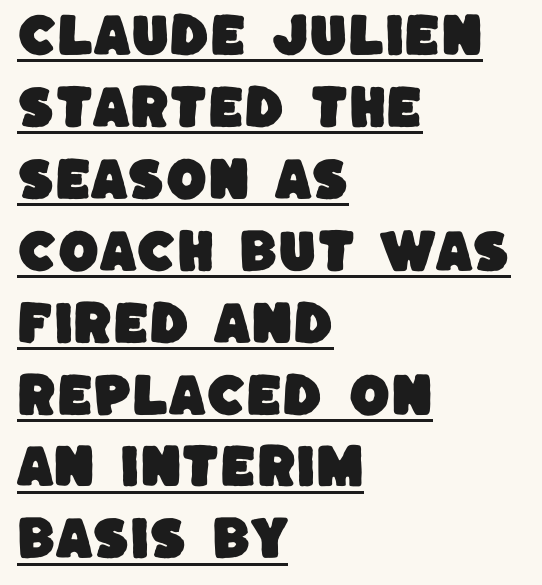
{"serif": "no", "width": "normal", "stroke_contrast": "low", "x_height": "large", "monospaced": "no", "underline": "yes", "align": "left", "line_spacing": "normal", "line_spacing_ratio": 1.53, "letter_spacing": "normal", "letter_spacing_em": 0.0, "glyph_px": 47}
